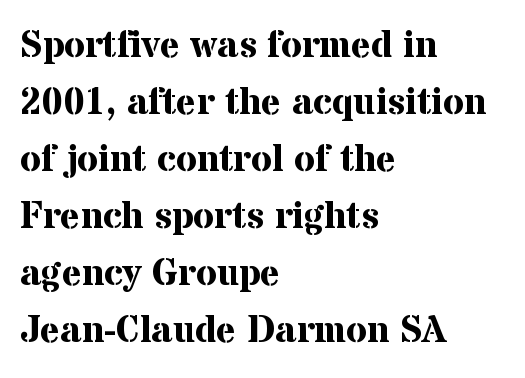
The image shows 38 px bold serif type, upright; set left-aligned, normal line spacing (1.5x), normal letter spacing, not underlined; medium stroke contrast and a medium x-height.
